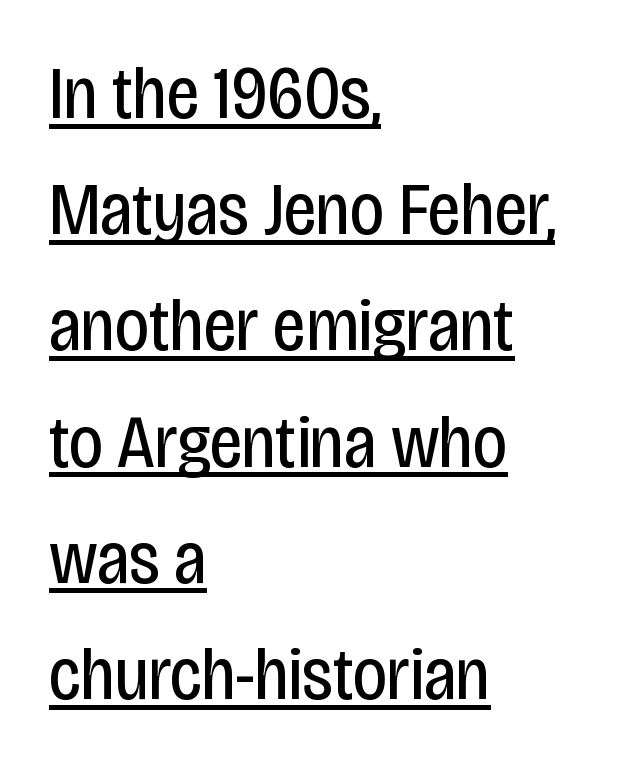
Characters follow at the spacing the type designer built in. Serifs: no, the terminals of the letterforms are clean. Each line starts at the same left margin while the right side varies. Posture: upright roman. Caption: lettering with a line underneath.
